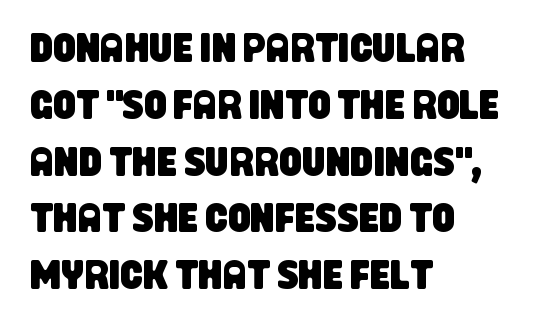
The image shows 40 px condensed sans-serif type; set left-aligned, normal line spacing (1.42x), normal letter spacing, not underlined; low stroke contrast and a large x-height.
